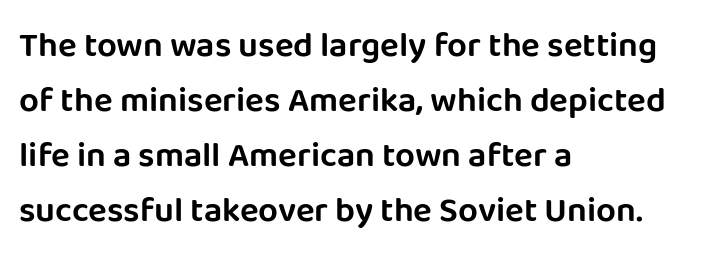
Serifs: no, the terminals of the letterforms are clean. A typesetter would call this proportional, since set widths differ per character. Unlike italic type, these characters show no tilt at all. The leading is moderate, giving the passage an even texture. This sample uses plain, unmodified letter spacing. Each line starts at the same left margin while the right side varies.
